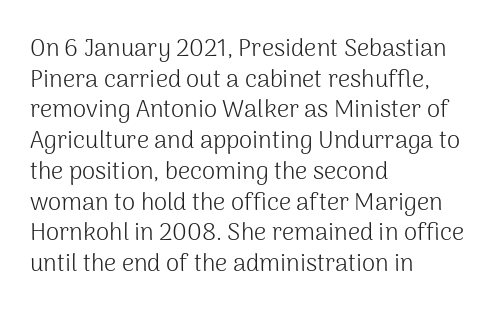
Is the type heavy? It reads as light-to-regular instead. Leftover space on each line is placed entirely after the last word. Characters follow at the spacing the type designer built in. The passage shown stacks its lines at a standard gap.
